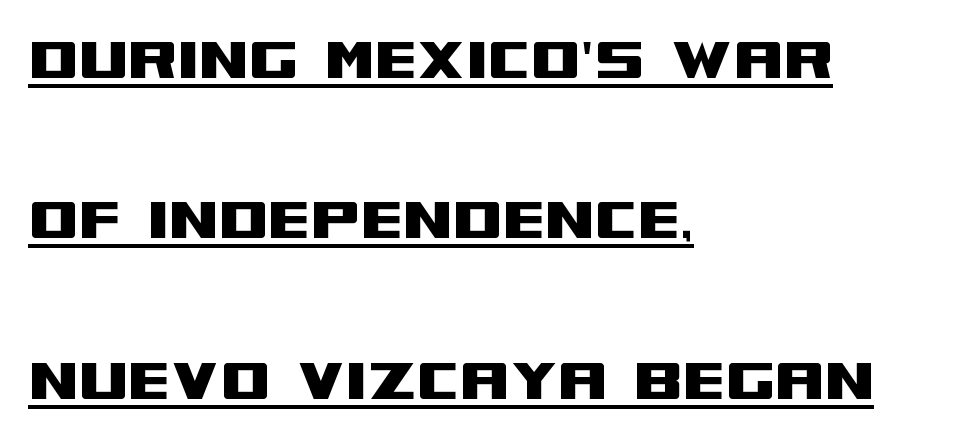
The image shows 71 px wide sans-serif type, upright; set left-aligned, loose line spacing (2.26x), normal letter spacing, underlined; medium stroke contrast and a large x-height.
